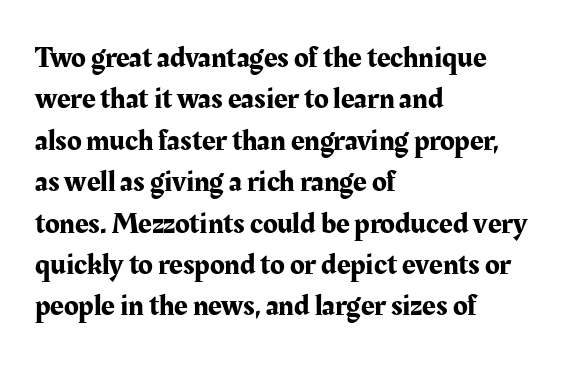
The image shows 30 px serif type, upright; set left-aligned, normal line spacing (1.38x), normal letter spacing, not underlined; medium stroke contrast and a medium x-height.
